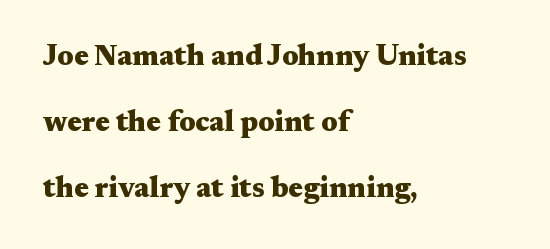
Q: Is the text bold? A: Yes.
Q: Is the text italic (slanted)? A: No, it is upright.
Q: Is the typeface a serif or a sans-serif typeface? A: Serif.
Q: Is the text underlined? A: No.
Q: How is the paragraph aligned? A: Left-aligned.
Q: Is the spacing between letters normal or unusually wide? A: Normal.
Q: Is the spacing between lines tight, normal or loose? A: Loose.
Q: Width (condensed, normal, or wide)? A: Wide.
Q: Stroke contrast? A: Medium.
Q: x-height? A: Medium.
Q: Monospaced? A: No.
